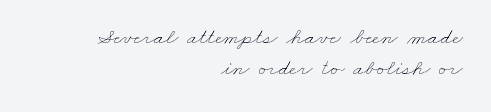
The image shows 23 px text type; set right-aligned, normal line spacing (1.36x), normal letter spacing, not underlined.
